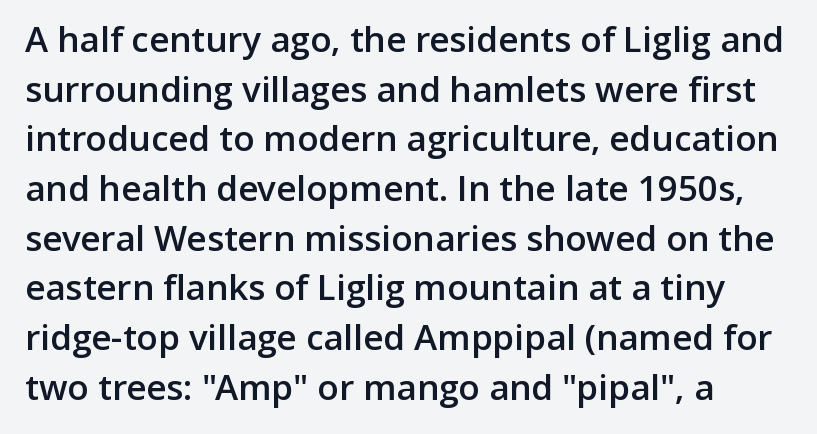
Q: Is the text bold? A: Semi-bold.
Q: Is the text italic (slanted)? A: No, it is upright.
Q: Is the typeface a serif or a sans-serif typeface? A: Sans-serif.
Q: Is the text underlined? A: No.
Q: How is the paragraph aligned? A: Left-aligned.
Q: Is the spacing between letters normal or unusually wide? A: Normal.
Q: Is the spacing between lines tight, normal or loose? A: Normal.
Q: Width (condensed, normal, or wide)? A: Normal.
Q: Stroke contrast? A: Low.
Q: x-height? A: Medium.
Q: Monospaced? A: No.
